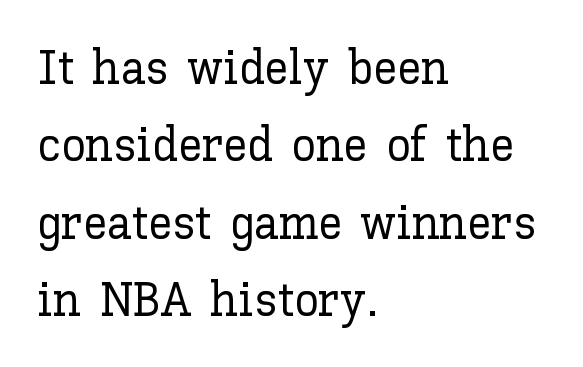
Q: Is the text italic (slanted)? A: No, it is upright.
Q: Is the text underlined? A: No.
Q: How is the paragraph aligned? A: Left-aligned.
Q: Is the spacing between letters normal or unusually wide? A: Normal.
Q: Is the spacing between lines tight, normal or loose? A: Normal.
Q: Width (condensed, normal, or wide)? A: Normal.
Q: Stroke contrast? A: Low.
Q: x-height? A: Medium.
Q: Monospaced? A: No.
